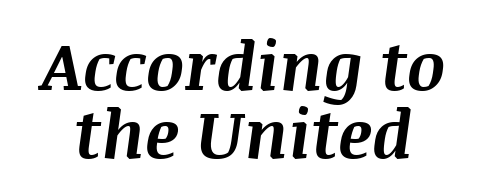
{"italic": "yes", "lean": "right", "slant_degrees": 8, "bold": "yes", "weight": "bold", "width": "normal", "stroke_contrast": "medium", "x_height": "large", "monospaced": "no", "underline": "no", "line_spacing": "tight", "line_spacing_ratio": 1.01, "letter_spacing": "normal", "letter_spacing_em": 0.0, "glyph_px": 67}
